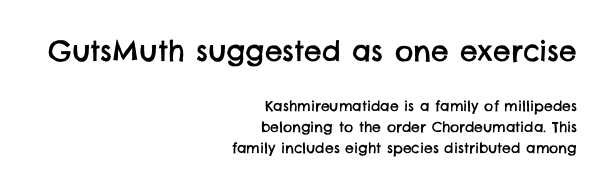
{"serif": "no", "width": "normal", "stroke_contrast": "low", "x_height": "large", "monospaced": "no", "underline": "no", "align": "right", "line_spacing": "normal", "line_spacing_ratio": 1.5, "letter_spacing": "normal", "letter_spacing_em": 0.0, "larger_block": "first", "size_ratio": 2.0, "glyph_px": 28}
